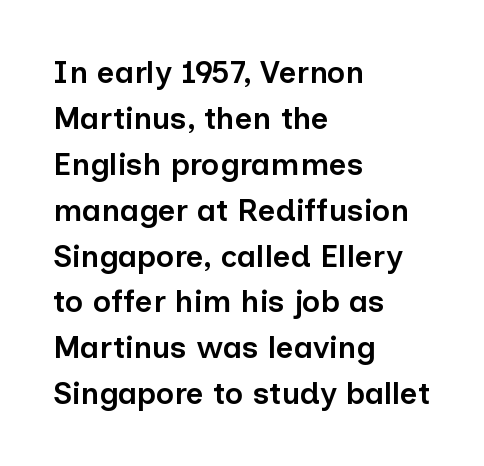
Varying glyph widths throughout — classic text-font behaviour. Rule under the text: the space is simply empty. The rows are spaced the way most documents space them. It's the straight-up-and-down kind of type. Slightly chunky letters — semibold, I'd say, not full bold.
